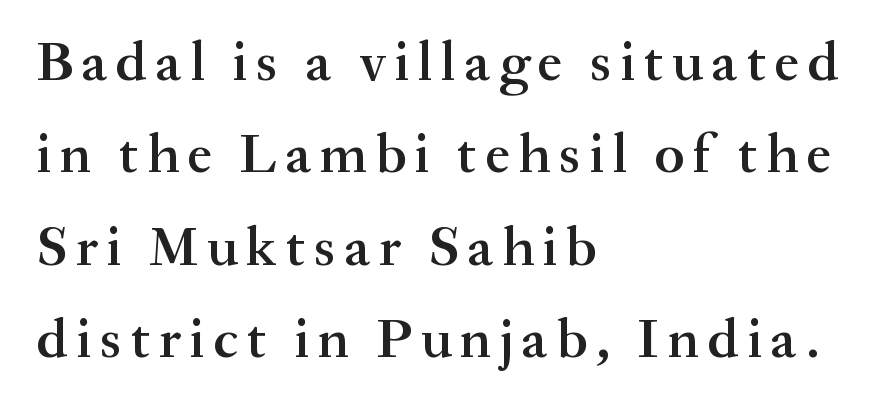
In CSS terms this would be text-align: left. Are there feet on the stems? There are — it's a serif. The vertical gap from one line to the next is medium. Designer's note — italics off, roman on. The passage shown is not underscored anywhere.
